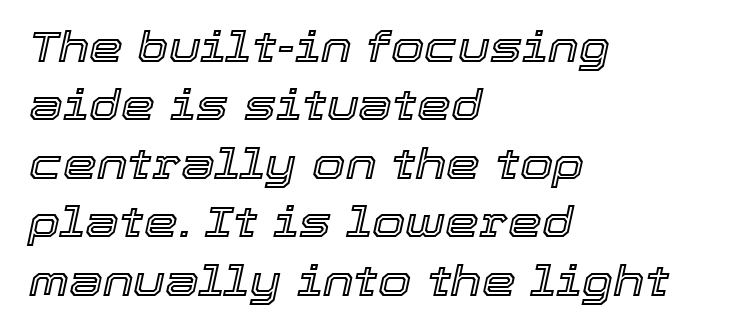
Caption: standard tracking, unaltered. Each letter keeps its own natural width here, so spacing adapts to shape. Only glyphs here, with clear space below each row. Normally led — the rows are evenly, conventionally spaced. Italic? Definitely — the glyphs are oblique. Notice how the passage keeps a crisp vertical edge on the left only.
